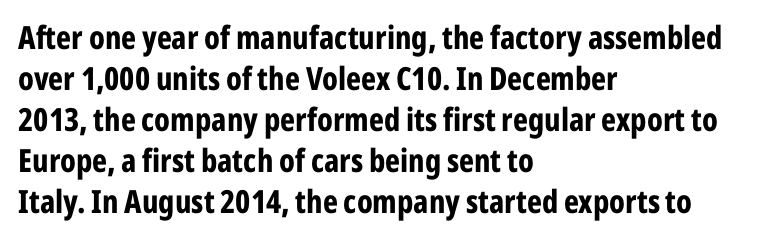
{"serif": "no", "italic": "no", "bold": "yes", "weight": "bold", "width": "condensed", "stroke_contrast": "low", "x_height": "medium", "monospaced": "no", "underline": "no", "align": "left", "line_spacing": "normal", "line_spacing_ratio": 1.28, "letter_spacing": "normal", "letter_spacing_em": 0.0, "glyph_px": 32}
